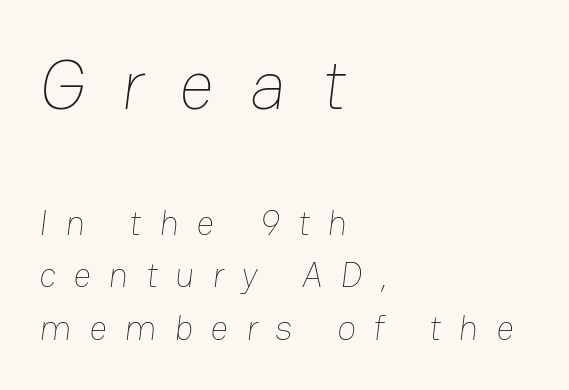
Q: Is the text bold? A: No.
Q: Is the text underlined? A: No.
Q: How is the paragraph aligned? A: Left-aligned.
Q: Is the spacing between letters normal or unusually wide? A: Unusually wide.
Q: Is the spacing between lines tight, normal or loose? A: Normal.
Q: Which block of text is set in a larger size, the first (top) or the second (bottom)? A: The first (top) one.
Q: Width (condensed, normal, or wide)? A: Normal.
Q: Stroke contrast? A: Low.
Q: x-height? A: Medium.
Q: Monospaced? A: No.
